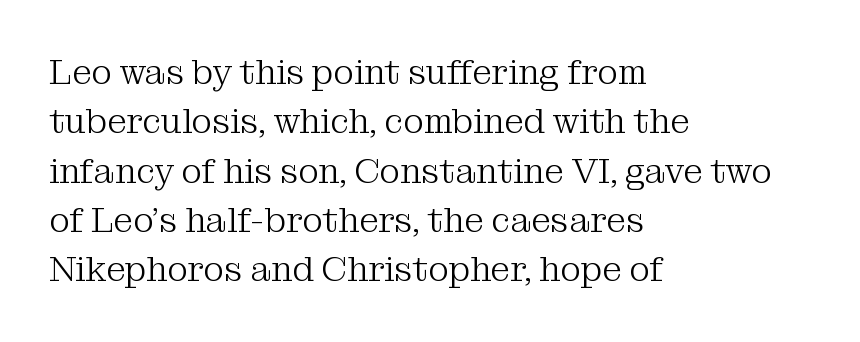
The image shows 35 px light serif type, upright; set left-aligned, normal line spacing (1.41x), normal letter spacing, not underlined; medium stroke contrast and a medium x-height.
